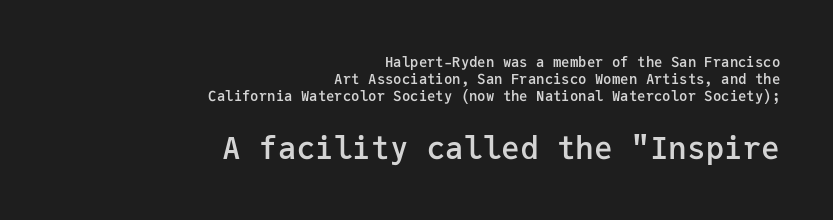
Q: Is the text bold? A: Semi-bold.
Q: Is the text italic (slanted)? A: No, it is upright.
Q: Is the typeface a serif or a sans-serif typeface? A: Sans-serif.
Q: Is the text underlined? A: No.
Q: How is the paragraph aligned? A: Right-aligned.
Q: Is the spacing between letters normal or unusually wide? A: Normal.
Q: Which block of text is set in a larger size, the first (top) or the second (bottom)? A: The second (bottom) one.
Q: Width (condensed, normal, or wide)? A: Normal.
Q: Stroke contrast? A: Low.
Q: x-height? A: Medium.
Q: Monospaced? A: Yes.
